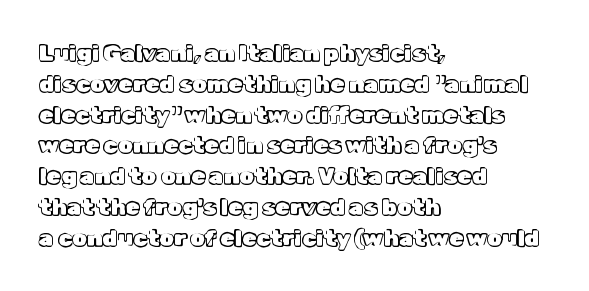
Q: Is the text italic (slanted)? A: No, it is upright.
Q: Is the text underlined? A: No.
Q: How is the paragraph aligned? A: Left-aligned.
Q: Is the spacing between letters normal or unusually wide? A: Normal.
Q: Is the spacing between lines tight, normal or loose? A: Normal.
